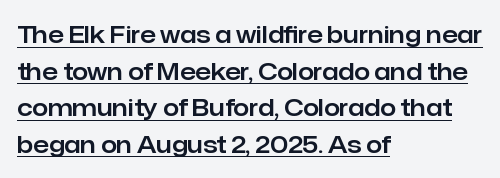
The image shows 23 px text type, upright; set left-aligned, normal line spacing (1.59x), normal letter spacing, underlined.
